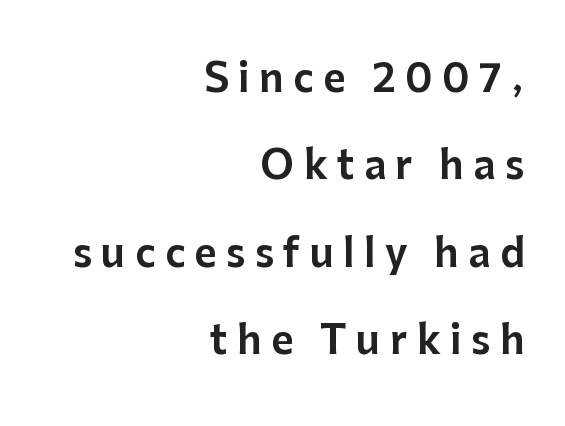
{"serif": "no", "italic": "no", "width": "normal", "stroke_contrast": "low", "x_height": "medium", "monospaced": "no", "underline": "no", "align": "right", "line_spacing": "loose", "line_spacing_ratio": 2.3, "letter_spacing": "wide", "letter_spacing_em": 0.25, "glyph_px": 38}
